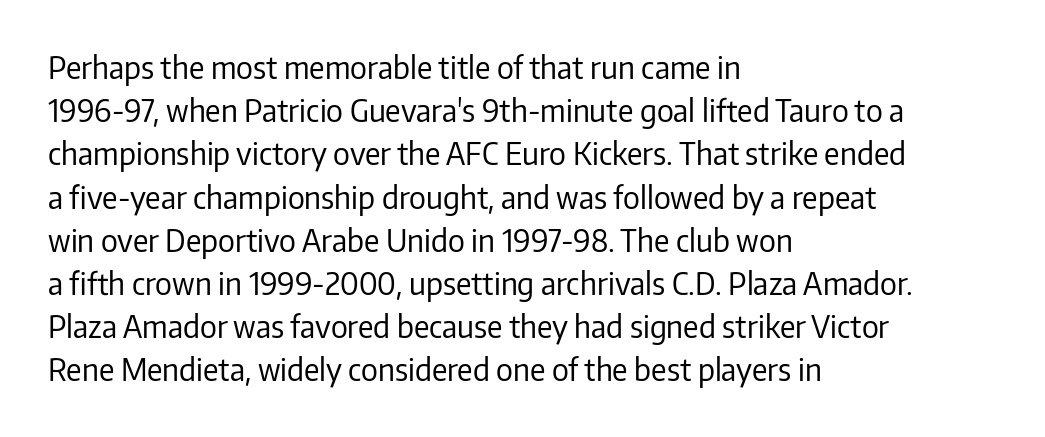
{"serif": "no", "italic": "no", "bold": "no", "weight": "regular", "width": "normal", "stroke_contrast": "low", "x_height": "medium", "monospaced": "no", "underline": "no", "align": "left", "line_spacing": "normal", "line_spacing_ratio": 1.44, "letter_spacing": "normal", "letter_spacing_em": 0.0, "glyph_px": 30}
